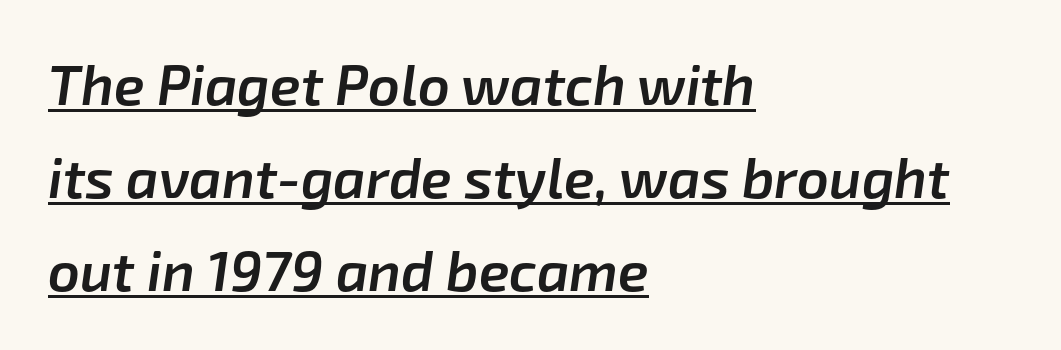
{"italic": "yes", "lean": "right", "slant_degrees": 8, "bold": "semi", "weight": "semibold", "width": "normal", "stroke_contrast": "low", "x_height": "medium", "monospaced": "no", "underline": "yes", "align": "left", "line_spacing": "normal", "line_spacing_ratio": 1.66, "letter_spacing": "normal", "letter_spacing_em": 0.0, "glyph_px": 56}
